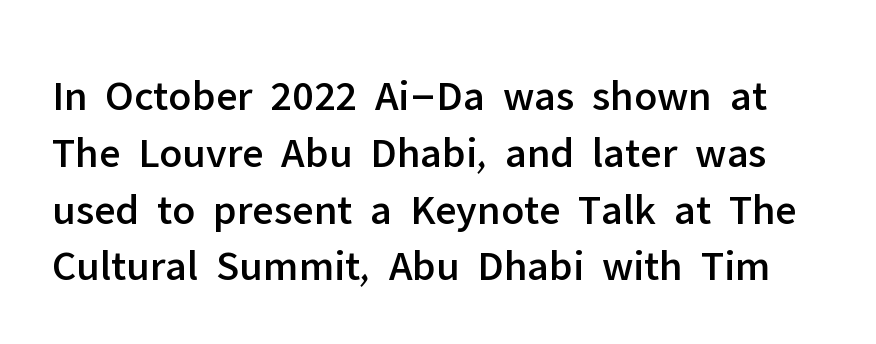
What kind of face is this? One without serifs — a sans. Spacing between characters is what you'd get straight out of the box. If you drew a line through each stem, it would be perfectly vertical. The block of text has a typical density, with ordinary space between rows. Proportional: the letters do not fall into vertical columns.
